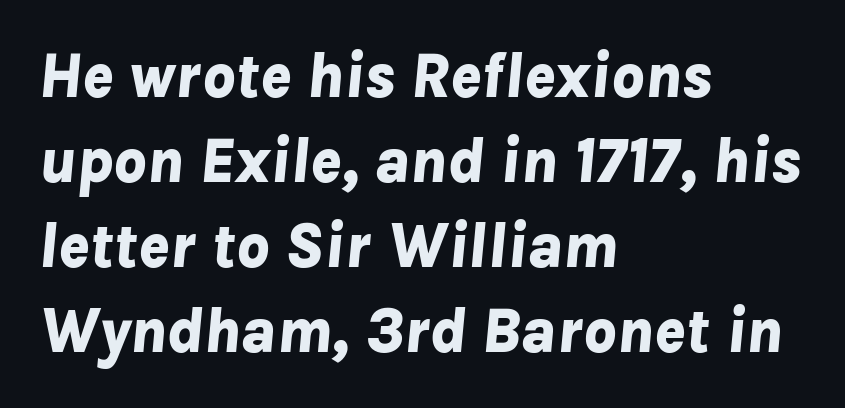
Does the leading feel generous? No, just average. Typeset ragged right — the left edge is the straight one. Character widths vary here, with narrow letters taking less room than wide ones. A full-strength bold gives these letters their thick strokes.
